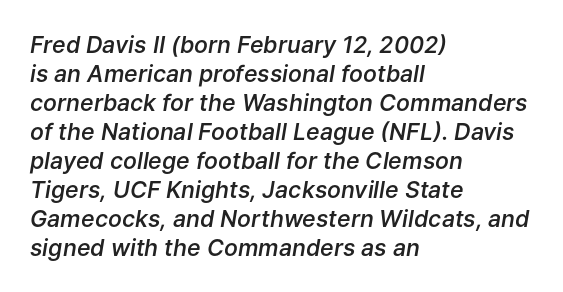
The image shows 23 px text type, italic (leaning right); set left-aligned, normal line spacing (1.26x), normal letter spacing, not underlined.
